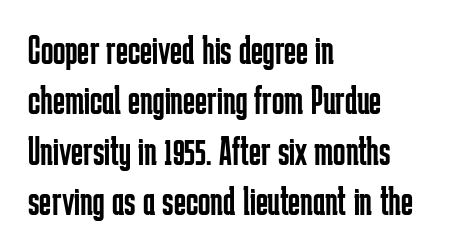
The image shows 41 px regular-weight, condensed sans-serif type, upright; set left-aligned, line spacing 1.23x, normal letter spacing, not underlined; low stroke contrast and a medium x-height.
